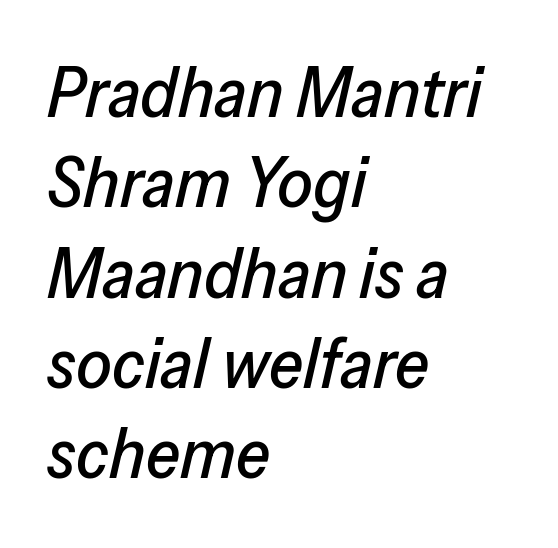
{"italic": "yes", "lean": "right", "slant_degrees": 13, "width": "normal", "stroke_contrast": "low", "x_height": "medium", "monospaced": "no", "underline": "no", "align": "left", "line_spacing": "normal", "line_spacing_ratio": 1.29, "letter_spacing": "normal", "letter_spacing_em": 0.0, "glyph_px": 70}
